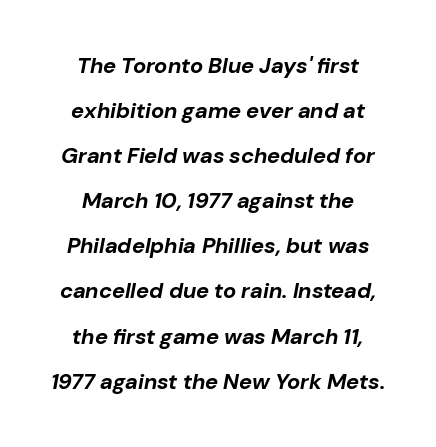
{"italic": "yes", "lean": "right", "slant_degrees": 10, "bold": "yes", "underline": "no", "align": "center", "line_spacing": "loose", "line_spacing_ratio": 2.05, "letter_spacing": "normal", "letter_spacing_em": 0.0, "glyph_px": 22}
